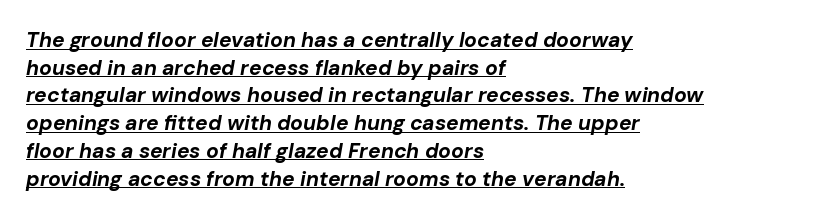
Q: Is the text bold? A: Yes.
Q: Is the text italic (slanted)? A: Yes, it leans right by about 10 degrees.
Q: Is the text underlined? A: Yes.
Q: How is the paragraph aligned? A: Left-aligned.
Q: Is the spacing between letters normal or unusually wide? A: Normal.
Q: Is the spacing between lines tight, normal or loose? A: Normal.
